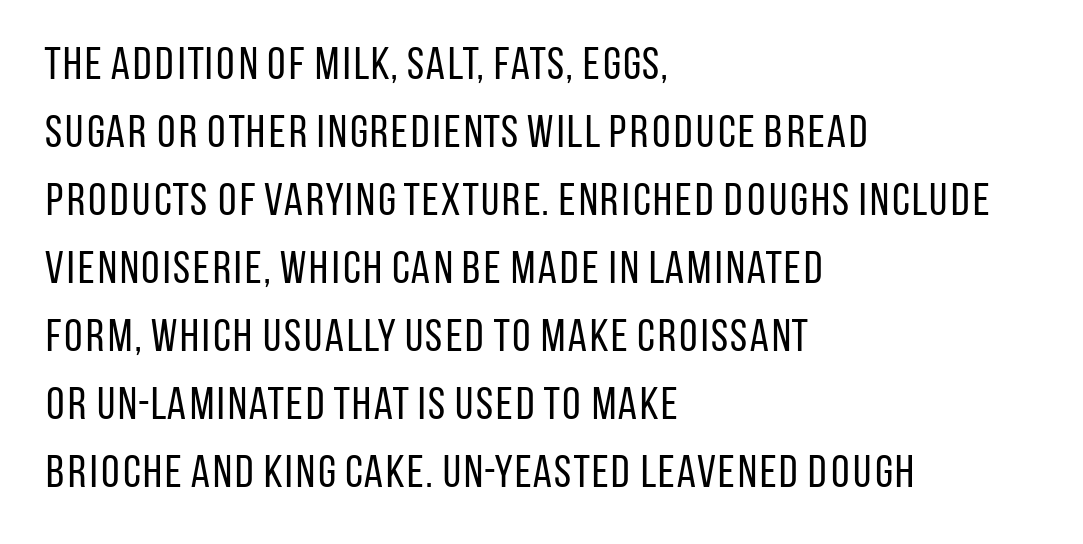
{"serif": "no", "italic": "no", "bold": "no", "weight": "regular", "width": "condensed", "stroke_contrast": "low", "x_height": "large", "monospaced": "no", "underline": "no", "align": "left", "line_spacing": "normal", "line_spacing_ratio": 1.48, "letter_spacing": "normal", "letter_spacing_em": 0.0, "glyph_px": 46}
